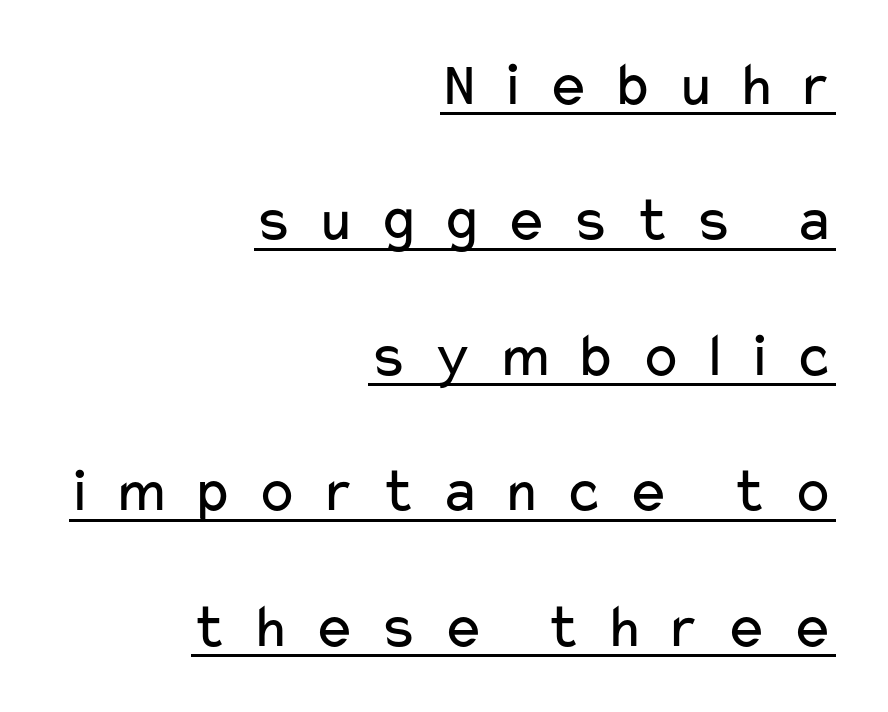
{"serif": "no", "italic": "no", "bold": "no", "weight": "regular", "width": "wide", "stroke_contrast": "low", "x_height": "medium", "monospaced": "no", "underline": "yes", "align": "right", "line_spacing": "loose", "line_spacing_ratio": 2.15, "letter_spacing": "wide", "letter_spacing_em": 0.35, "glyph_px": 63}
